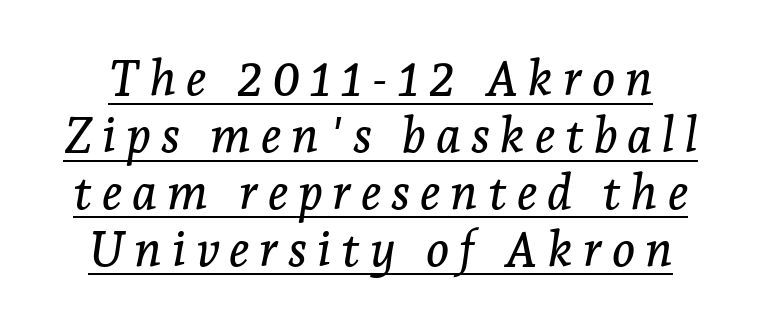
Q: Is the text italic (slanted)? A: Yes, it leans right by about 7 degrees.
Q: Is the typeface a serif or a sans-serif typeface? A: Serif.
Q: Is the text underlined? A: Yes.
Q: Is the spacing between letters normal or unusually wide? A: Unusually wide.
Q: Width (condensed, normal, or wide)? A: Normal.
Q: Stroke contrast? A: Low.
Q: x-height? A: Medium.
Q: Monospaced? A: No.
